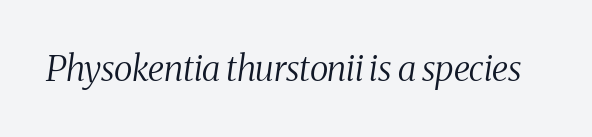
The image shows 35 px regular-weight, condensed serif type, italic (leaning right); set normal letter spacing, not underlined; medium stroke contrast and a medium x-height.
